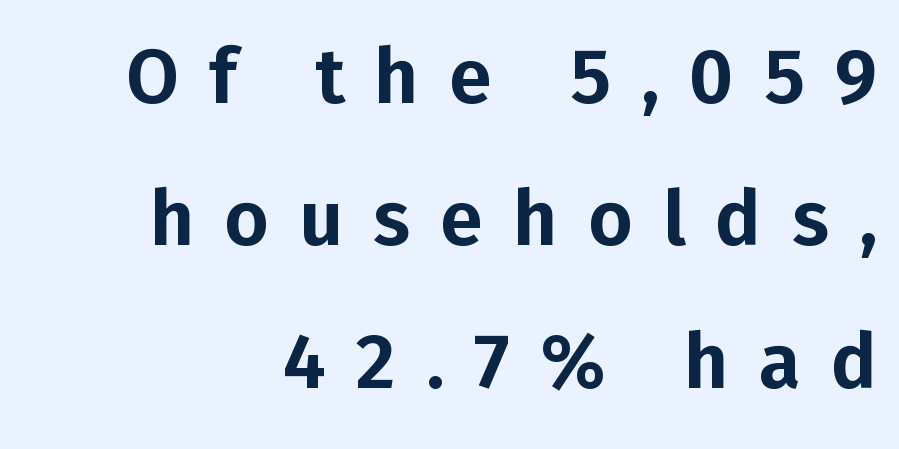
{"serif": "no", "italic": "no", "width": "normal", "stroke_contrast": "low", "x_height": "medium", "monospaced": "no", "underline": "no", "align": "right", "line_spacing_ratio": 1.85, "letter_spacing": "wide", "letter_spacing_em": 0.39, "glyph_px": 77}
